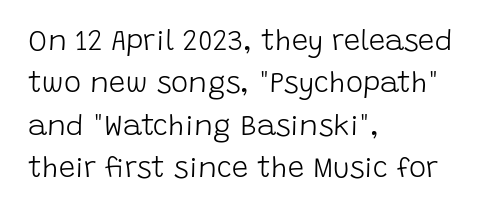
The image shows 29 px light sans-serif type, upright; set left-aligned, normal line spacing (1.46x), normal letter spacing, not underlined; low stroke contrast and a large x-height.
